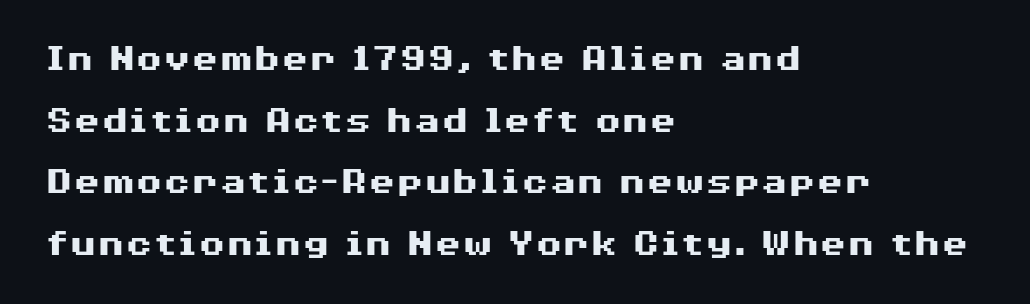
The image shows 40 px heavy, wide sans-serif type, upright; set left-aligned, normal line spacing (1.54x), normal letter spacing, not underlined; medium stroke contrast and a medium x-height.
